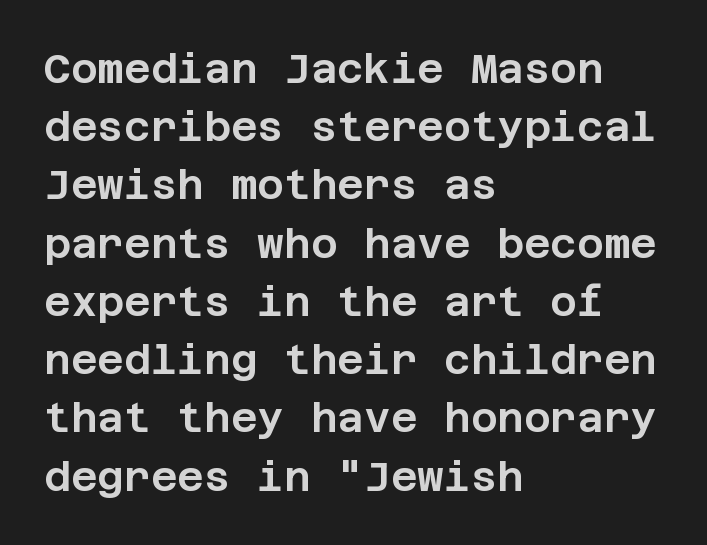
{"serif": "no", "italic": "no", "width": "normal", "stroke_contrast": "low", "x_height": "large", "underline": "no", "align": "left", "line_spacing": "normal", "line_spacing_ratio": 1.42, "letter_spacing": "normal", "letter_spacing_em": 0.0, "glyph_px": 41}
